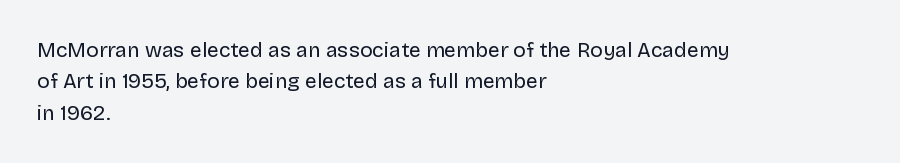
Each row of text sits above clean, open space. Italic? Not at all — the glyphs are vertical. Typeset ragged right — the left edge is the straight one. Each word holds together tightly as a unit, with standard inter-letter gaps. Interline gaps are of average width in this sample.
